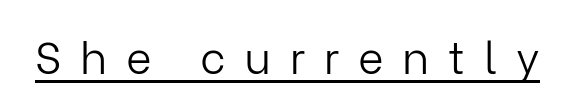
Typographically, this falls in the sans-serif category. This is not heavy type; no bold has been used. The passage shown is typed in a proportional face where columns would drift. These lines have a slow, spaced-out rhythm from letter to letter. Italic? Not at all — the glyphs are vertical. Honestly, the underline is the first thing you notice here.
